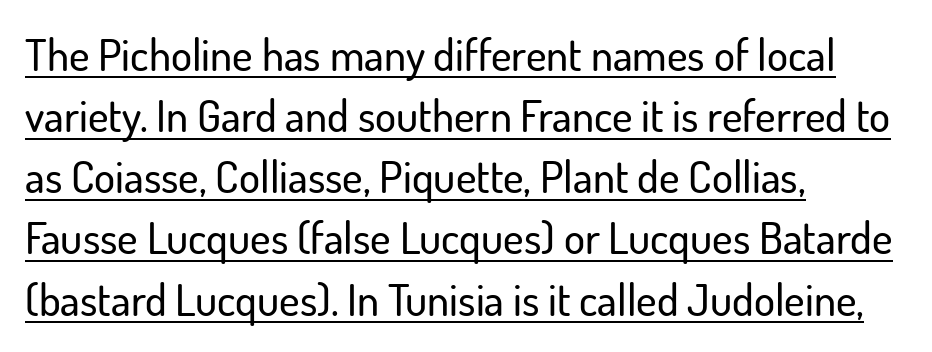
{"serif": "no", "italic": "no", "width": "normal", "stroke_contrast": "low", "x_height": "small", "monospaced": "no", "underline": "yes", "align": "left", "line_spacing": "normal", "line_spacing_ratio": 1.39, "letter_spacing": "normal", "letter_spacing_em": 0.0, "glyph_px": 44}
